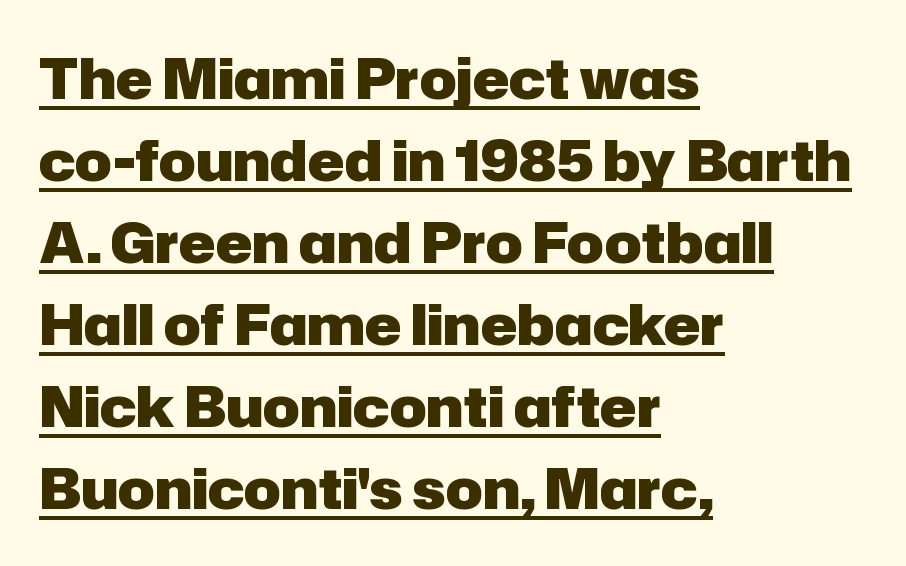
Q: Is the text bold? A: Yes.
Q: Is the text italic (slanted)? A: No, it is upright.
Q: Is the typeface a serif or a sans-serif typeface? A: Sans-serif.
Q: Is the text underlined? A: Yes.
Q: How is the paragraph aligned? A: Left-aligned.
Q: Is the spacing between letters normal or unusually wide? A: Normal.
Q: Is the spacing between lines tight, normal or loose? A: Normal.
Q: Width (condensed, normal, or wide)? A: Normal.
Q: Stroke contrast? A: Low.
Q: x-height? A: Medium.
Q: Monospaced? A: No.
